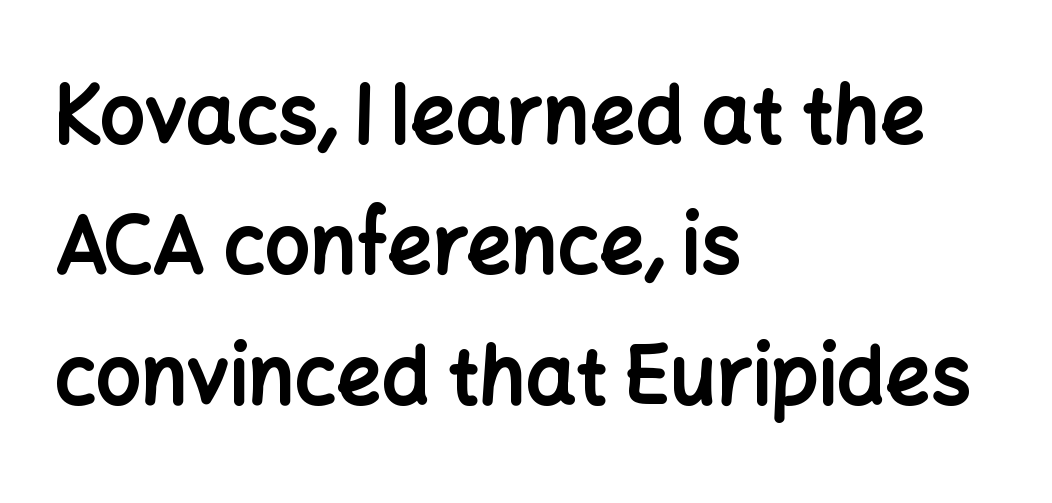
The image shows 79 px bold sans-serif type, upright; set left-aligned, normal line spacing (1.65x), normal letter spacing, not underlined; low stroke contrast and a medium x-height.
